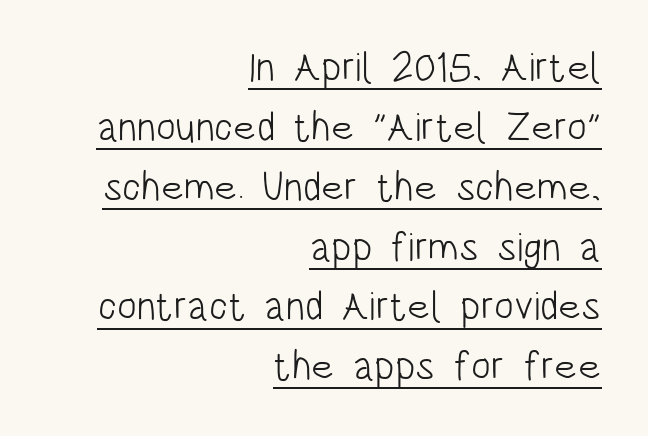
The rendering shows plain stroke endings on the letterforms — a sans-serif design. Honestly, the row spacing looks completely unremarkable. Letter spacing: default. The letters advance in unequal steps, a hallmark of proportional type. The letters stand upright; this is a roman face. Bold? No — there's no thickening of the strokes.
